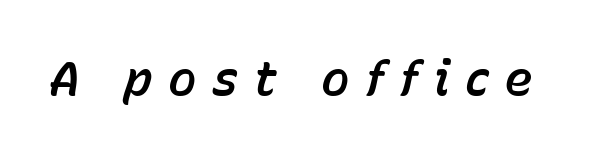
Q: Is the text italic (slanted)? A: Yes, it leans right by about 15 degrees.
Q: Is the text underlined? A: No.
Q: Is the spacing between letters normal or unusually wide? A: Unusually wide.
Q: Width (condensed, normal, or wide)? A: Normal.
Q: Stroke contrast? A: Low.
Q: x-height? A: Medium.
Q: Monospaced? A: No.
